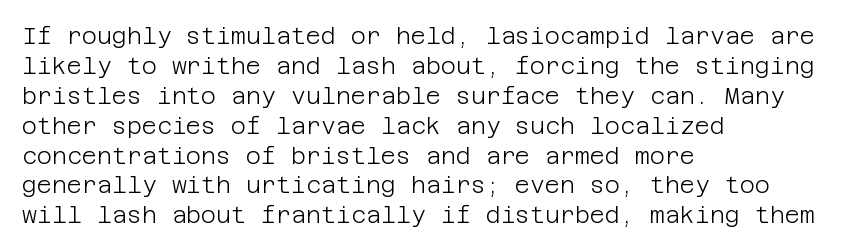
Q: Is the text bold? A: No.
Q: Is the text italic (slanted)? A: No, it is upright.
Q: Is the text underlined? A: No.
Q: How is the paragraph aligned? A: Left-aligned.
Q: Is the spacing between letters normal or unusually wide? A: Normal.
Q: Is the spacing between lines tight, normal or loose? A: Normal.
